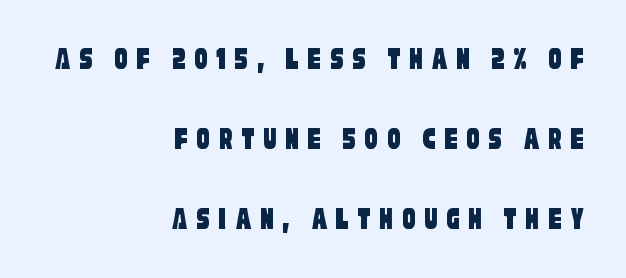
The image shows 33 px condensed sans-serif type; set right-aligned, loose line spacing (2.42x), unusually wide letter spacing (+0.25 em), not underlined; low stroke contrast and a large x-height.
